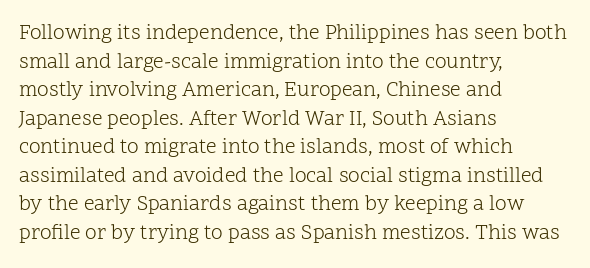
Q: Is the text bold? A: No.
Q: Is the text italic (slanted)? A: No, it is upright.
Q: Is the text underlined? A: No.
Q: How is the paragraph aligned? A: Left-aligned.
Q: Is the spacing between letters normal or unusually wide? A: Normal.
Q: Is the spacing between lines tight, normal or loose? A: Normal.
